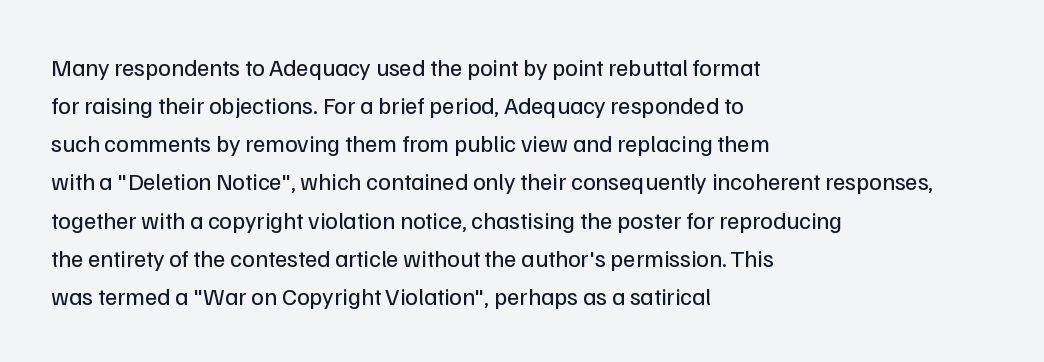
Q: Is the text bold? A: No.
Q: Is the text italic (slanted)? A: No, it is upright.
Q: Is the text underlined? A: No.
Q: How is the paragraph aligned? A: Left-aligned.
Q: Is the spacing between letters normal or unusually wide? A: Normal.
Q: Is the spacing between lines tight, normal or loose? A: Normal.
